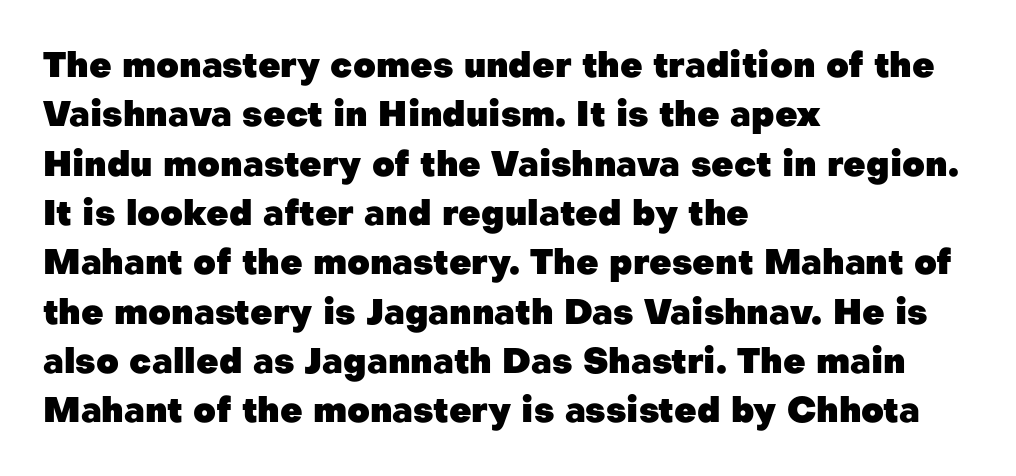
Q: Is the text bold? A: Yes.
Q: Is the text italic (slanted)? A: No, it is upright.
Q: Is the typeface a serif or a sans-serif typeface? A: Sans-serif.
Q: Is the text underlined? A: No.
Q: How is the paragraph aligned? A: Left-aligned.
Q: Is the spacing between letters normal or unusually wide? A: Normal.
Q: Is the spacing between lines tight, normal or loose? A: Normal.
Q: Width (condensed, normal, or wide)? A: Normal.
Q: Stroke contrast? A: Low.
Q: x-height? A: Medium.
Q: Monospaced? A: No.
